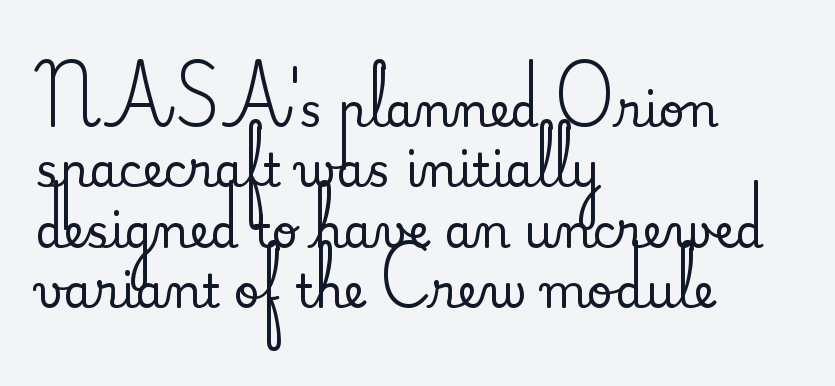
{"serif": "yes", "italic": "no", "width": "normal", "stroke_contrast": "medium", "x_height": "small", "monospaced": "no", "underline": "no", "align": "left", "line_spacing": "normal", "line_spacing_ratio": 1.31, "letter_spacing": "normal", "letter_spacing_em": 0.0, "glyph_px": 46}
